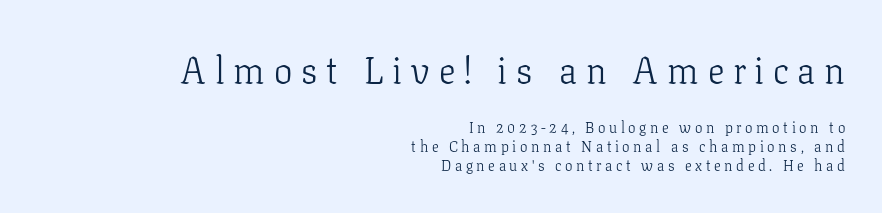
Varying glyph widths throughout — classic text-font behaviour. Small tapered or slab feet sit at the stroke ends, so this counts as serif. Students, note that the glyphs here are deliberately spaced far apart. Words float on clear page, feet unadorned. Casual observation: everything's shoved over to the right. Summary of weight: not heavy and not bold.
